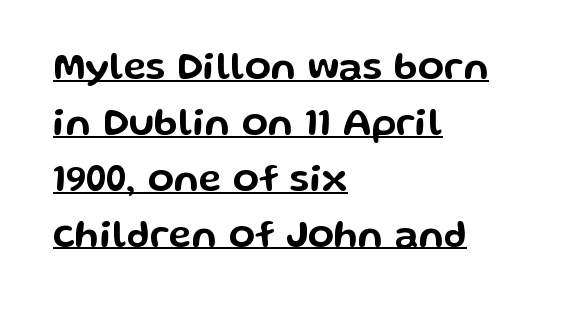
Q: Is the text italic (slanted)? A: No, it is upright.
Q: Is the typeface a serif or a sans-serif typeface? A: Sans-serif.
Q: Is the text underlined? A: Yes.
Q: How is the paragraph aligned? A: Left-aligned.
Q: Is the spacing between letters normal or unusually wide? A: Normal.
Q: Is the spacing between lines tight, normal or loose? A: Normal.
Q: Width (condensed, normal, or wide)? A: Wide.
Q: Stroke contrast? A: Low.
Q: x-height? A: Medium.
Q: Monospaced? A: No.
